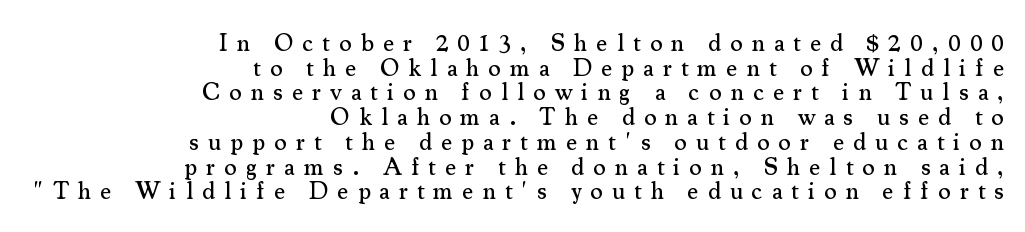
{"italic": "no", "underline": "no", "align": "right", "line_spacing": "tight", "line_spacing_ratio": 1.03, "letter_spacing": "wide", "letter_spacing_em": 0.38, "glyph_px": 24}
